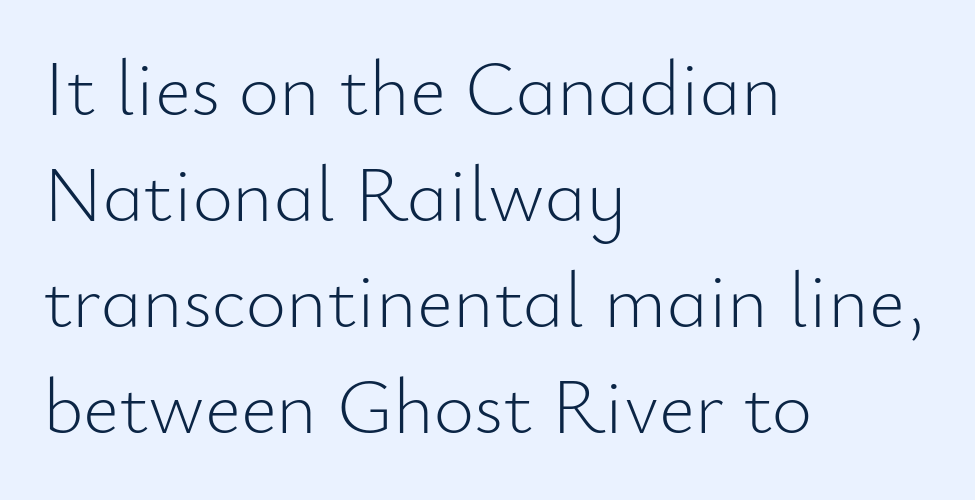
{"serif": "no", "italic": "no", "bold": "no", "weight": "light", "width": "normal", "stroke_contrast": "low", "x_height": "small", "monospaced": "no", "underline": "no", "align": "left", "line_spacing": "normal", "line_spacing_ratio": 1.36, "letter_spacing": "normal", "letter_spacing_em": 0.0, "glyph_px": 78}
